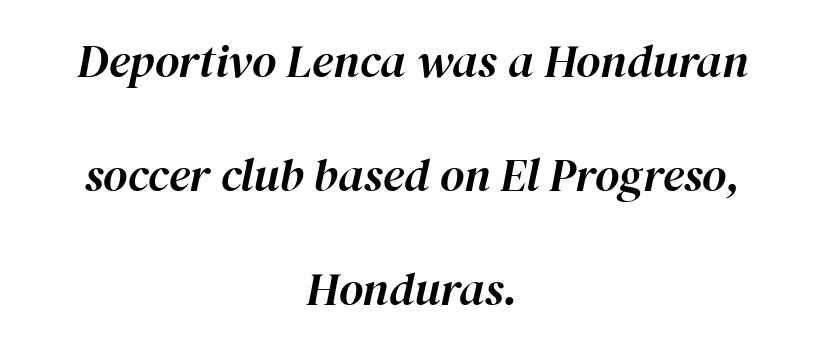
The image shows 47 px text type, italic (leaning right); set centered, loose line spacing (2.43x), normal letter spacing, not underlined; high stroke contrast and a medium x-height.
